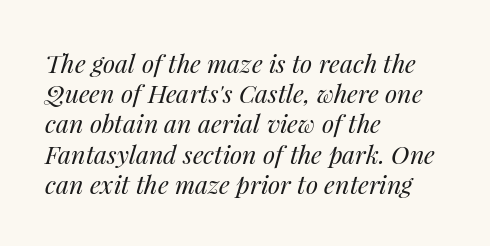
{"italic": "yes", "lean": "right", "slant_degrees": 14, "bold": "no", "underline": "no", "align": "left", "line_spacing_ratio": 1.21, "letter_spacing": "normal", "letter_spacing_em": 0.0, "glyph_px": 25}
